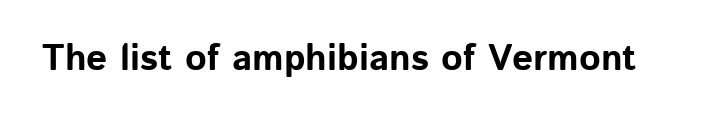
{"serif": "no", "italic": "no", "bold": "yes", "weight": "bold", "width": "normal", "stroke_contrast": "low", "x_height": "medium", "monospaced": "no", "underline": "no", "letter_spacing": "normal", "letter_spacing_em": 0.0, "glyph_px": 37}
